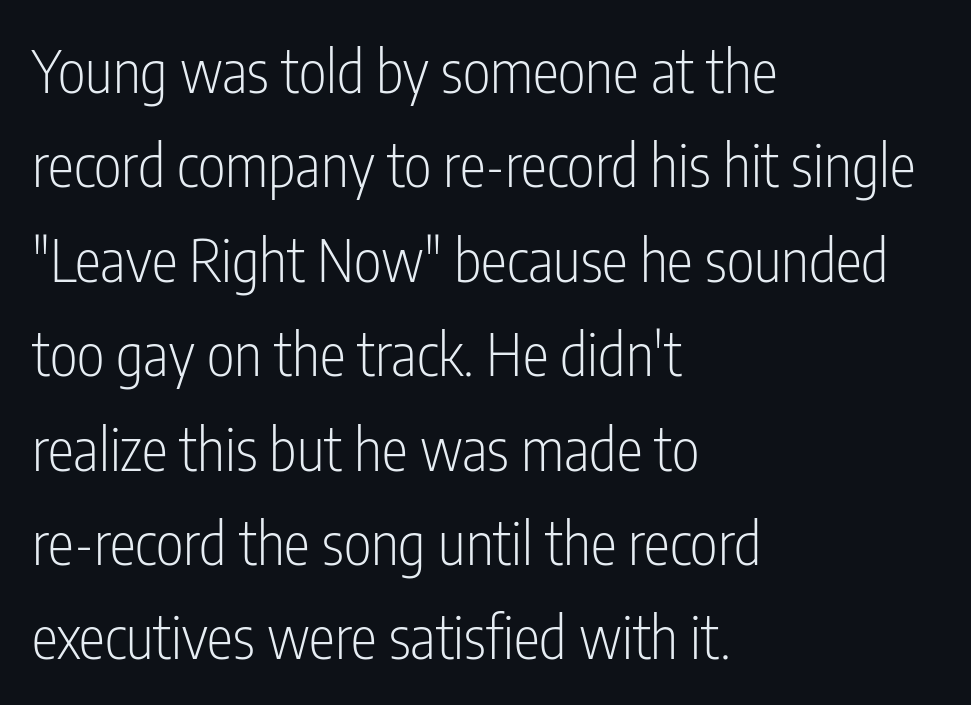
{"serif": "no", "italic": "no", "bold": "no", "weight": "light", "width": "condensed", "stroke_contrast": "low", "x_height": "medium", "monospaced": "no", "underline": "no", "align": "left", "line_spacing": "normal", "line_spacing_ratio": 1.6, "letter_spacing": "normal", "letter_spacing_em": 0.0, "glyph_px": 59}
